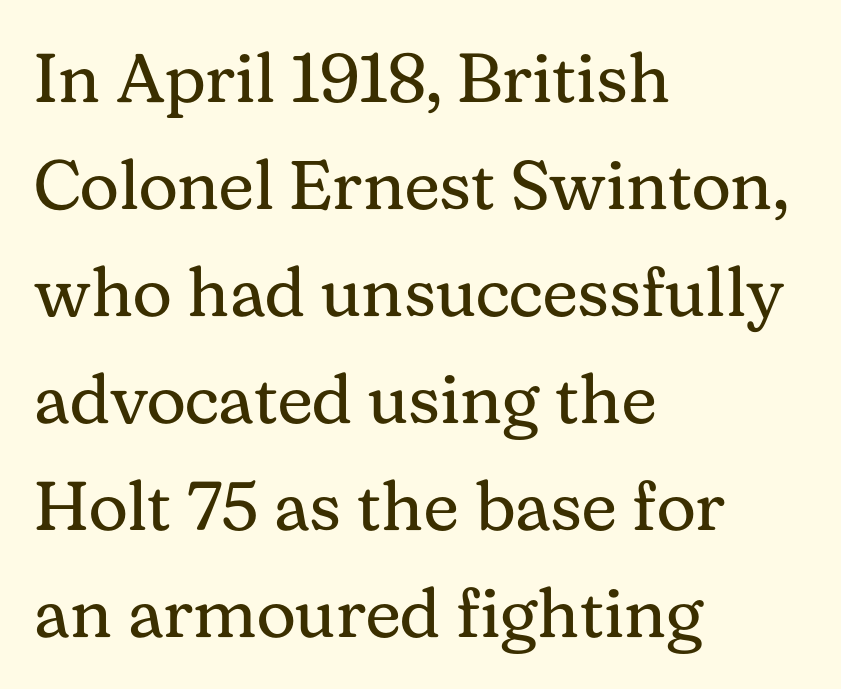
The image shows 69 px regular-weight serif type, upright; set left-aligned, normal line spacing (1.55x), normal letter spacing, not underlined; medium stroke contrast and a medium x-height.
